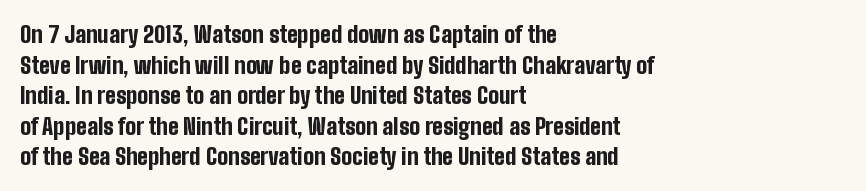
The image shows 23 px bold type, upright; set left-aligned, normal line spacing (1.33x), normal letter spacing, not underlined.
